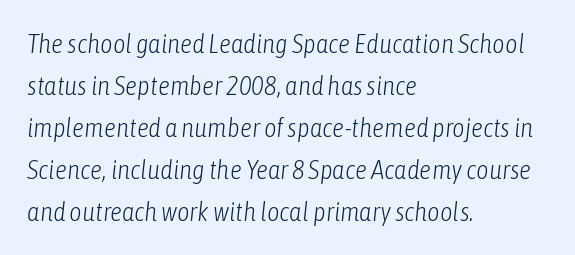
Q: Is the text bold? A: No.
Q: Is the text italic (slanted)? A: Yes, it leans right by about 6 degrees.
Q: Is the text underlined? A: No.
Q: How is the paragraph aligned? A: Left-aligned.
Q: Is the spacing between letters normal or unusually wide? A: Normal.
Q: Is the spacing between lines tight, normal or loose? A: Normal.
